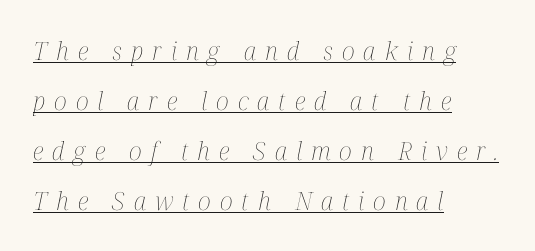
Q: Is the text bold? A: No.
Q: Is the text italic (slanted)? A: Yes, it leans right by about 12 degrees.
Q: Is the text underlined? A: Yes.
Q: How is the paragraph aligned? A: Left-aligned.
Q: Is the spacing between letters normal or unusually wide? A: Unusually wide.
Q: Is the spacing between lines tight, normal or loose? A: Loose.
